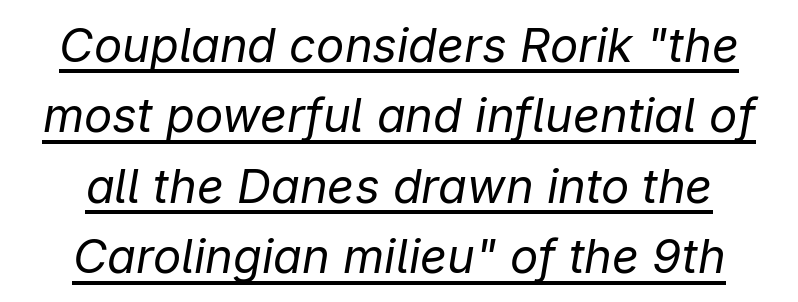
{"italic": "yes", "lean": "right", "slant_degrees": 9, "bold": "no", "weight": "regular", "width": "normal", "stroke_contrast": "low", "x_height": "medium", "monospaced": "no", "underline": "yes", "line_spacing": "normal", "line_spacing_ratio": 1.5, "letter_spacing": "normal", "letter_spacing_em": 0.0, "glyph_px": 47}
